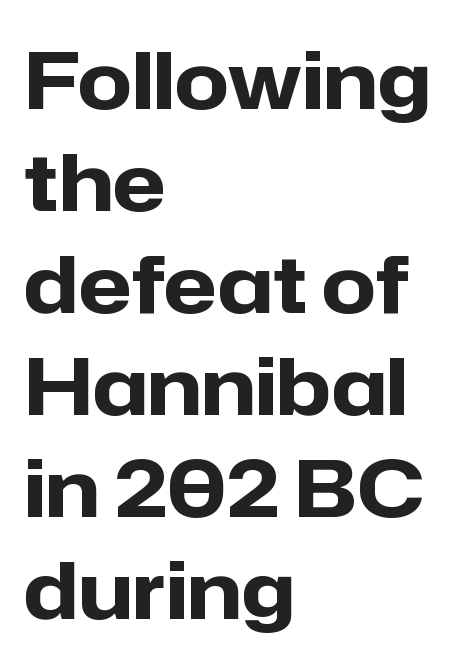
{"serif": "no", "italic": "no", "bold": "yes", "weight": "heavy", "width": "normal", "stroke_contrast": "low", "x_height": "medium", "monospaced": "no", "underline": "no", "align": "left", "line_spacing": "normal", "line_spacing_ratio": 1.29, "letter_spacing": "normal", "letter_spacing_em": 0.0, "glyph_px": 79}
